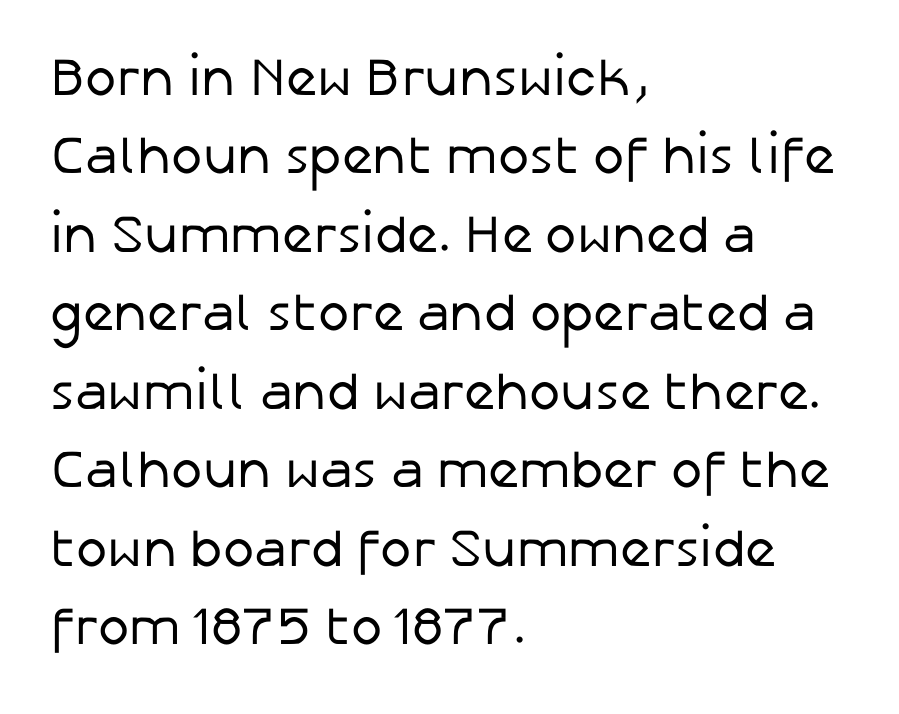
{"serif": "no", "italic": "no", "bold": "no", "weight": "regular", "width": "normal", "stroke_contrast": "low", "x_height": "medium", "monospaced": "no", "underline": "no", "align": "left", "line_spacing": "normal", "line_spacing_ratio": 1.48, "letter_spacing": "normal", "letter_spacing_em": 0.0, "glyph_px": 53}
